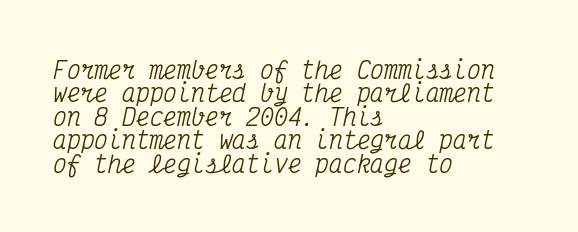
The image shows 23 px text type, italic (leaning right); set left-aligned, tight line spacing (1.02x), normal letter spacing, not underlined.
